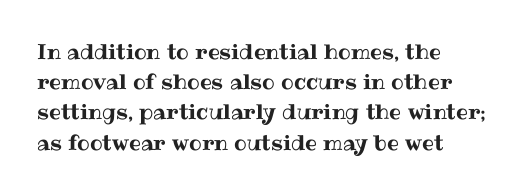
The image shows 21 px text type, upright; set left-aligned, normal line spacing (1.44x), normal letter spacing, not underlined.
